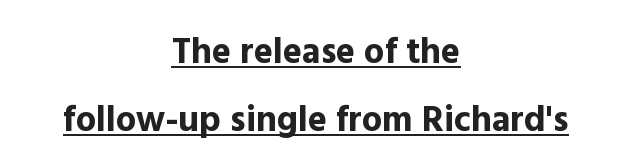
A baseline rule has been typeset under these characters. The letters stand straight up with perfectly vertical stems. How heavy is the stroke? Heavy — this is a bold. These lines stack symmetrically, like a column narrowing and widening about its center.
